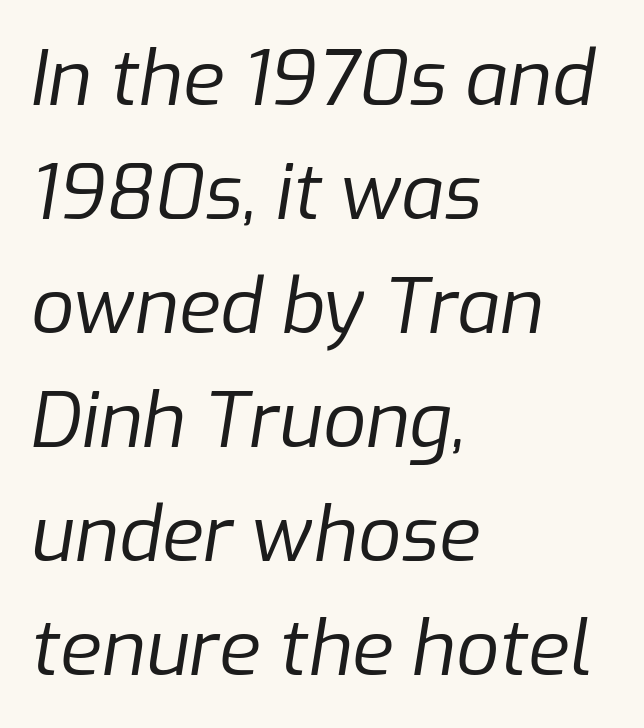
{"italic": "yes", "lean": "right", "slant_degrees": 9, "bold": "no", "weight": "regular", "width": "normal", "stroke_contrast": "low", "x_height": "medium", "monospaced": "no", "underline": "no", "align": "left", "line_spacing": "normal", "line_spacing_ratio": 1.5, "letter_spacing": "normal", "letter_spacing_em": 0.0, "glyph_px": 76}
